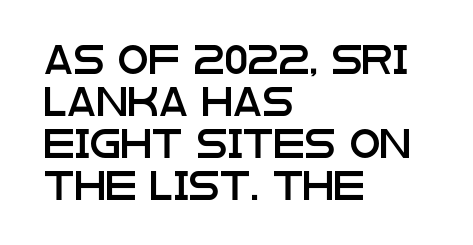
These lines sit exactly where default settings would place them. What stands out about the letter spacing? Nothing — it is the standard amount. Each row of text sits above clean, open space. Proportional: the letters do not fall into vertical columns. Are there feet on the stems? There aren't — it's a sans. Typeset ragged right — the left edge is the straight one.
